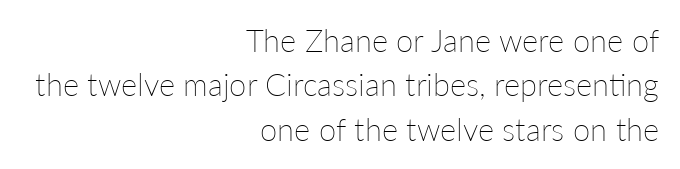
The image shows 31 px thin type, upright; set right-aligned, normal line spacing (1.43x), normal letter spacing, not underlined; low stroke contrast and a medium x-height.
